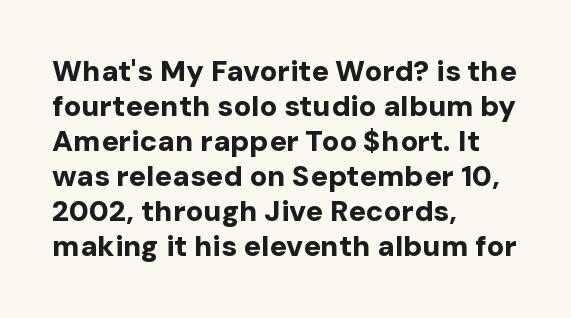
The image shows 29 px bold sans-serif type, upright; set left-aligned, line spacing 1.21x, normal letter spacing, not underlined; low stroke contrast and a medium x-height.
